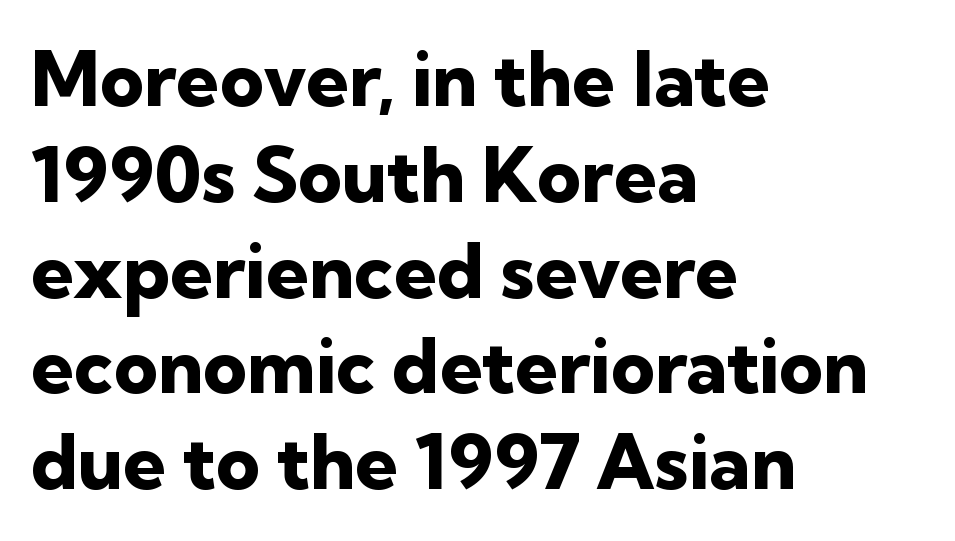
{"serif": "no", "italic": "no", "bold": "yes", "weight": "heavy", "width": "normal", "stroke_contrast": "low", "x_height": "medium", "monospaced": "no", "underline": "no", "align": "left", "line_spacing": "normal", "line_spacing_ratio": 1.26, "letter_spacing": "normal", "letter_spacing_em": 0.0, "glyph_px": 76}
